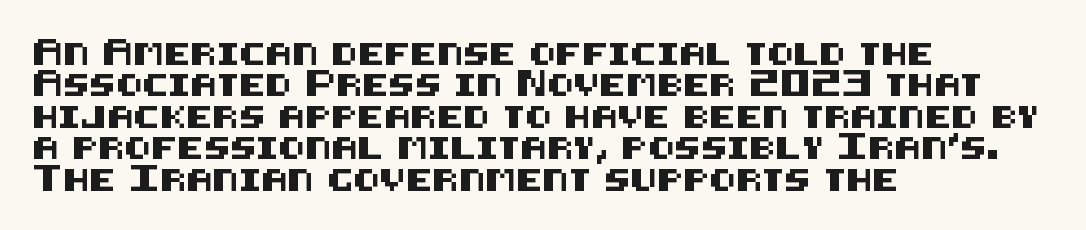
Q: Is the text italic (slanted)? A: No, it is upright.
Q: Is the text underlined? A: No.
Q: How is the paragraph aligned? A: Left-aligned.
Q: Is the spacing between letters normal or unusually wide? A: Normal.
Q: Is the spacing between lines tight, normal or loose? A: Normal.
